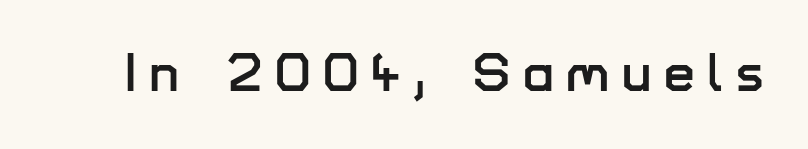
Q: Is the text italic (slanted)? A: No, it is upright.
Q: Is the typeface a serif or a sans-serif typeface? A: Sans-serif.
Q: Is the text underlined? A: No.
Q: Is the spacing between letters normal or unusually wide? A: Unusually wide.
Q: Width (condensed, normal, or wide)? A: Normal.
Q: Stroke contrast? A: Low.
Q: x-height? A: Medium.
Q: Monospaced? A: No.
